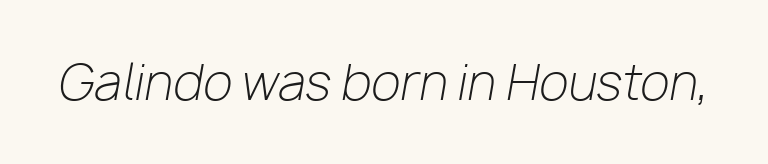
Q: Is the text bold? A: No.
Q: Is the text italic (slanted)? A: Yes, it leans right by about 10 degrees.
Q: Is the text underlined? A: No.
Q: Is the spacing between letters normal or unusually wide? A: Normal.
Q: Width (condensed, normal, or wide)? A: Normal.
Q: Stroke contrast? A: Low.
Q: x-height? A: Medium.
Q: Monospaced? A: No.
